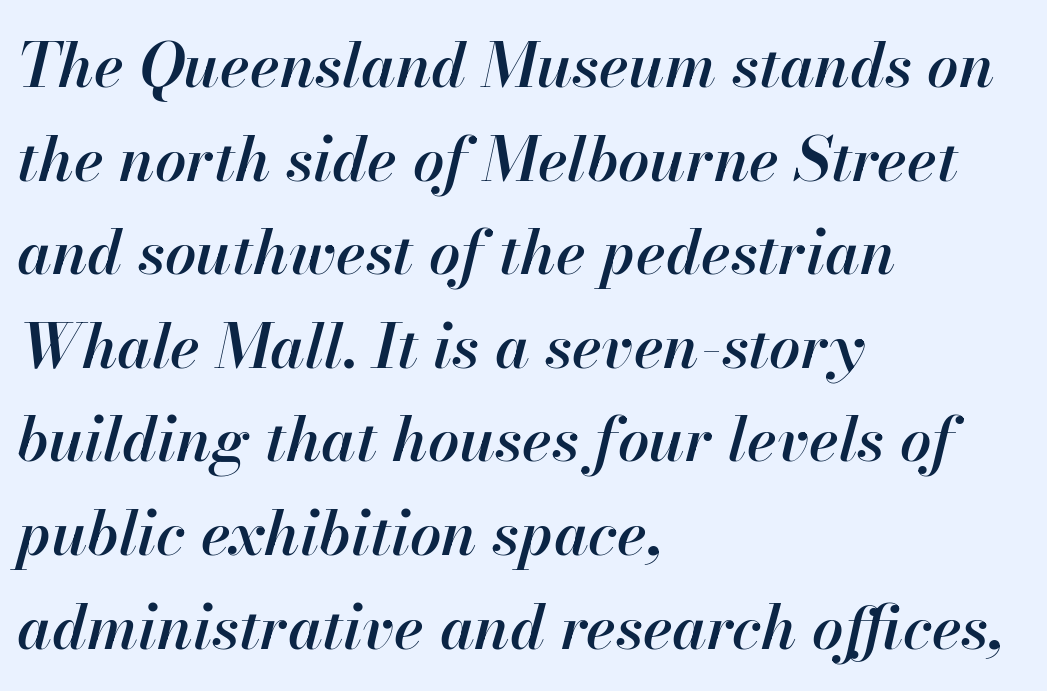
The image shows 62 px semibold type, italic (leaning right); set left-aligned, normal line spacing (1.51x), normal letter spacing, not underlined; high stroke contrast and a small x-height.
